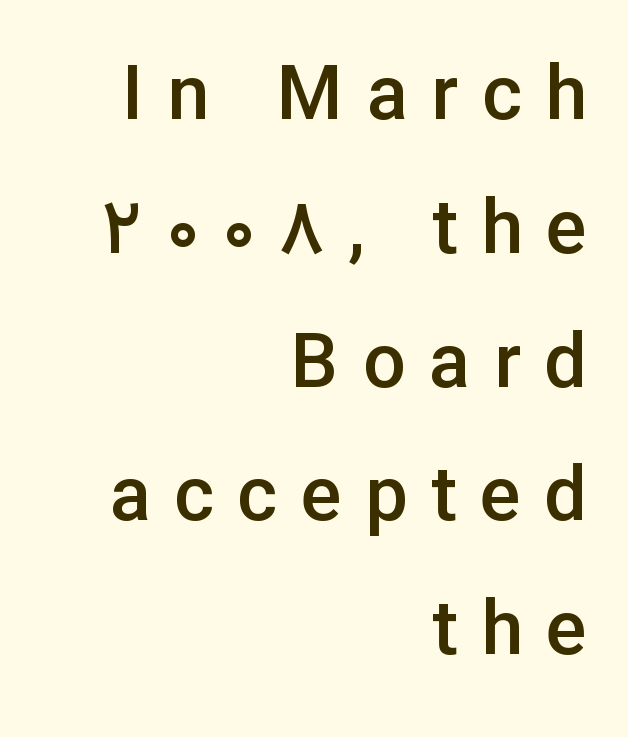
Q: Is the text bold? A: Semi-bold.
Q: Is the text italic (slanted)? A: No, it is upright.
Q: Is the typeface a serif or a sans-serif typeface? A: Sans-serif.
Q: Is the text underlined? A: No.
Q: How is the paragraph aligned? A: Right-aligned.
Q: Is the spacing between letters normal or unusually wide? A: Unusually wide.
Q: Width (condensed, normal, or wide)? A: Normal.
Q: Stroke contrast? A: Low.
Q: x-height? A: Medium.
Q: Monospaced? A: No.
